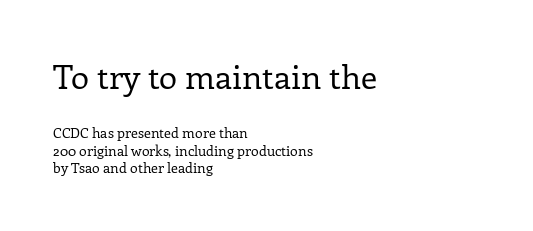
The image shows 33 px regular-weight serif type, upright; set left-aligned, normal line spacing (1.28x), normal letter spacing, not underlined; the first (top) block is 2.36x larger; low stroke contrast and a medium x-height.
